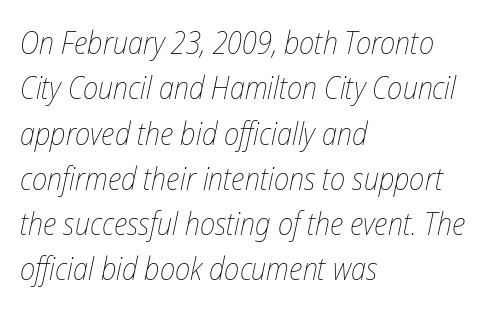
The image shows 31 px thin, condensed type, italic (leaning right); set left-aligned, normal line spacing (1.46x), normal letter spacing, not underlined; low stroke contrast and a medium x-height.
